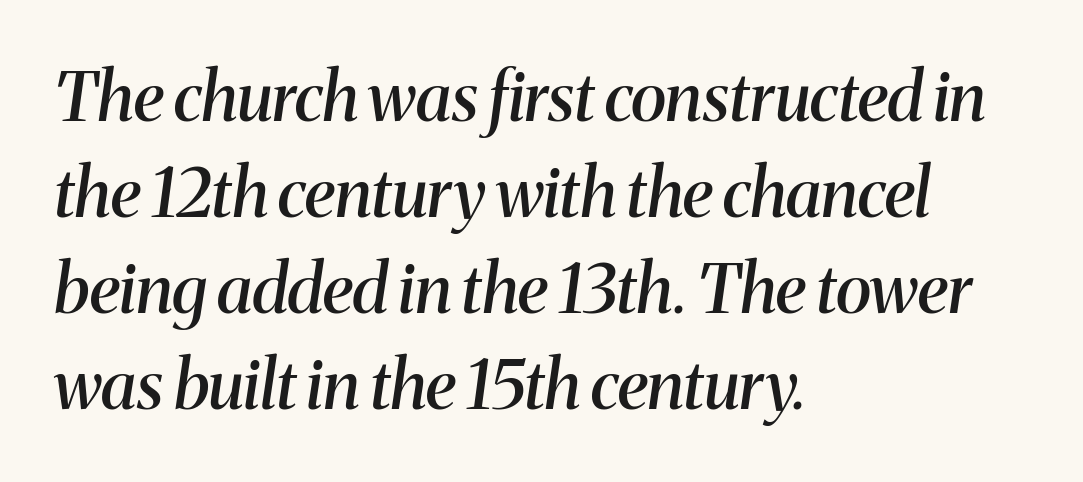
This sample uses an oblique cut, with every glyph tilted off the vertical. The setting favours the left margin, as ordinary paragraphs usually do. The letters advance in unequal steps, a hallmark of proportional type. Stroke terminals: seriffed. This block has exactly the height ordinary leading produces.
